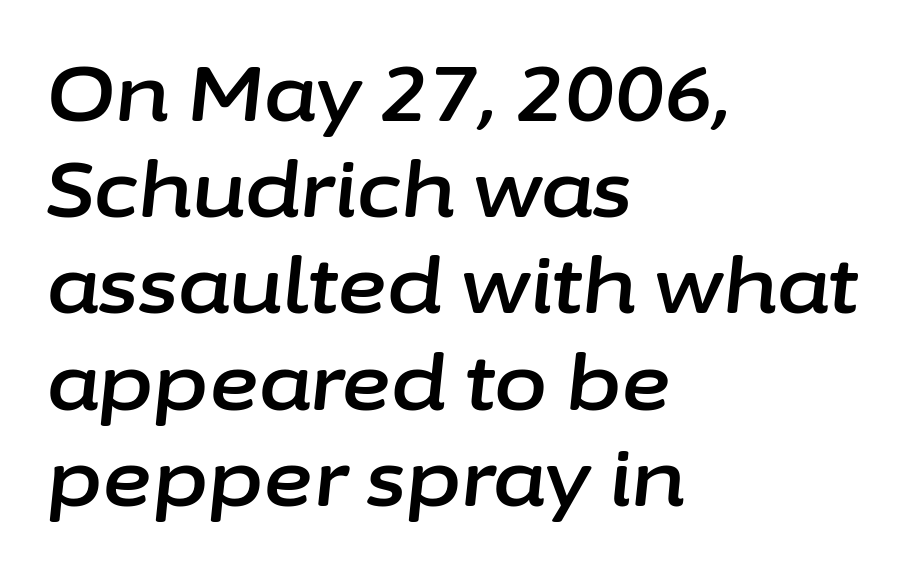
The tracking reads as untouched default to a designer's eye. Compared with typical paragraphs, the rows here are spaced about the same. Horizontal alignment here is leftward, the default for most running prose. Lines of text with bare space underneath.
